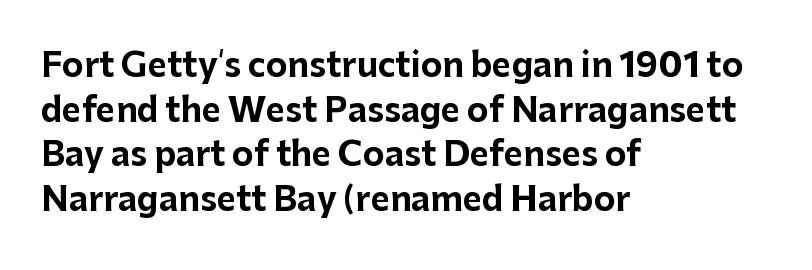
{"serif": "no", "italic": "no", "bold": "yes", "weight": "bold", "width": "normal", "stroke_contrast": "low", "x_height": "medium", "monospaced": "no", "underline": "no", "align": "left", "line_spacing": "normal", "line_spacing_ratio": 1.35, "letter_spacing": "normal", "letter_spacing_em": 0.0, "glyph_px": 33}
